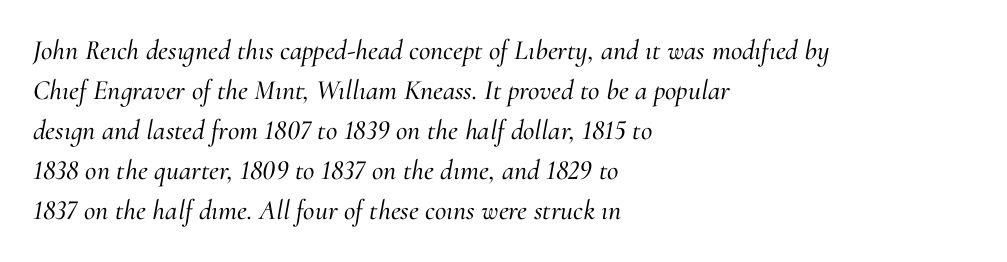
The passage shown is not underscored anywhere. Emphasis-style slanted type is in use. To sum up the face: it has serifs. What stands out about the letter spacing? Nothing — it is the standard amount. Leftover space on each line is placed entirely after the last word. Interline gaps are of average width in this sample.
